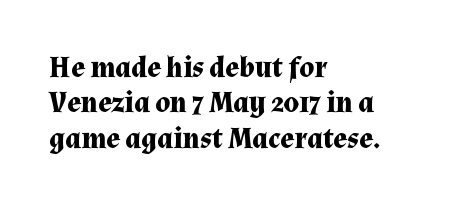
The image shows 29 px bold serif type, upright; set left-aligned, line spacing 1.22x, normal letter spacing, not underlined; medium stroke contrast and a medium x-height.
